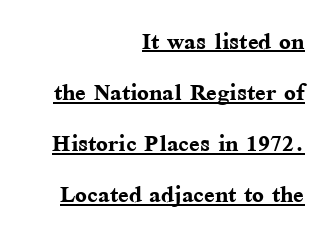
Q: Is the text bold? A: Yes.
Q: Is the text italic (slanted)? A: No, it is upright.
Q: Is the typeface a serif or a sans-serif typeface? A: Serif.
Q: Is the text underlined? A: Yes.
Q: How is the paragraph aligned? A: Right-aligned.
Q: Is the spacing between letters normal or unusually wide? A: Normal.
Q: Is the spacing between lines tight, normal or loose? A: Normal.
Q: Width (condensed, normal, or wide)? A: Normal.
Q: Stroke contrast? A: Medium.
Q: x-height? A: Medium.
Q: Monospaced? A: No.
